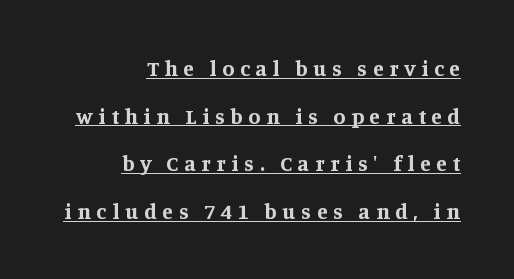
The image shows 22 px bold type, upright; set right-aligned, loose line spacing (2.16x), unusually wide letter spacing (+0.26 em), underlined.
